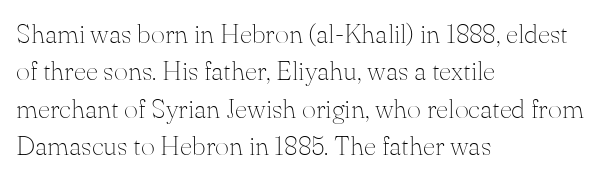
{"italic": "no", "bold": "no", "underline": "no", "align": "left", "line_spacing": "normal", "line_spacing_ratio": 1.38, "letter_spacing": "normal", "letter_spacing_em": 0.0, "glyph_px": 27}
